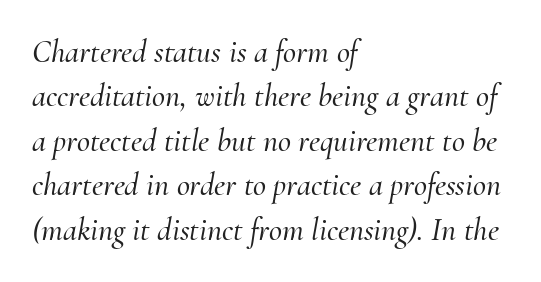
The image shows 32 px serif type, italic (leaning right); set left-aligned, normal line spacing (1.39x), normal letter spacing, not underlined; medium stroke contrast and a small x-height.
